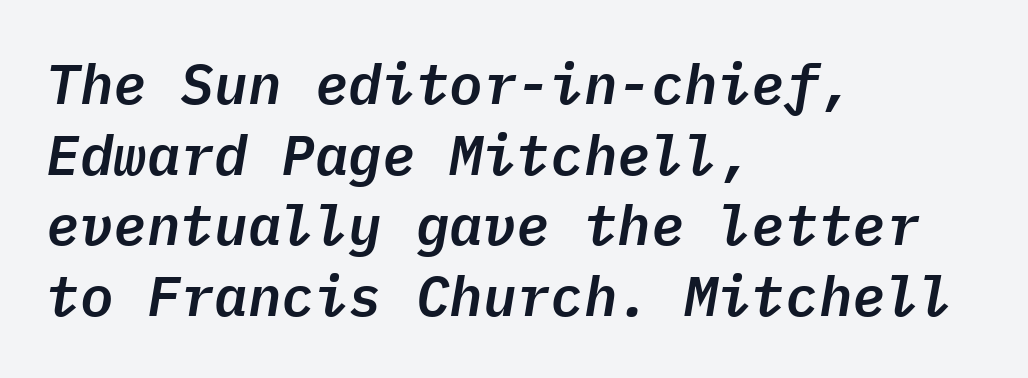
The image shows 56 px text type, italic (leaning right), monospaced; set left-aligned, normal line spacing (1.26x), normal letter spacing, not underlined; low stroke contrast and a medium x-height.
